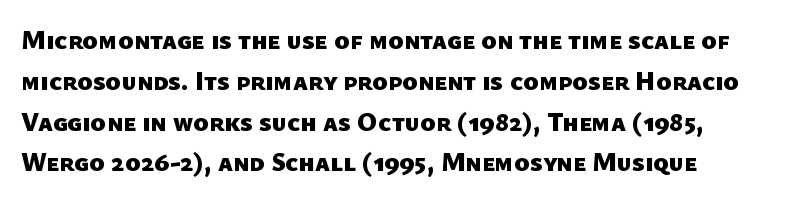
The passage shown has conventional tracking throughout. The designer left line spacing at the default. On the weight axis this lands at bold, roughly 700. Words float on clear page, feet unadorned.
